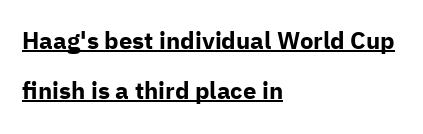
Q: Is the text bold? A: Yes.
Q: Is the text italic (slanted)? A: No, it is upright.
Q: Is the text underlined? A: Yes.
Q: How is the paragraph aligned? A: Left-aligned.
Q: Is the spacing between letters normal or unusually wide? A: Normal.
Q: Is the spacing between lines tight, normal or loose? A: Loose.
